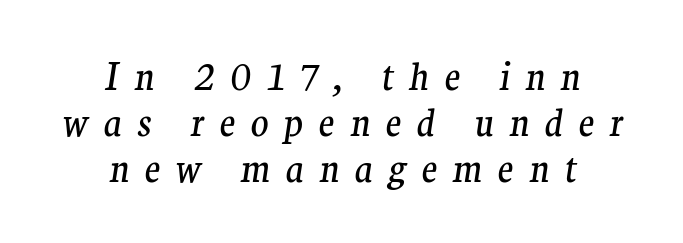
One glance says typical: line gaps are just what's usual. The letters advance in unequal steps, a hallmark of proportional type. Line starts and ends both wander, symmetrically. Check under the words: just untouched page. Characters are canted at an angle relative to the baseline's perpendicular.
